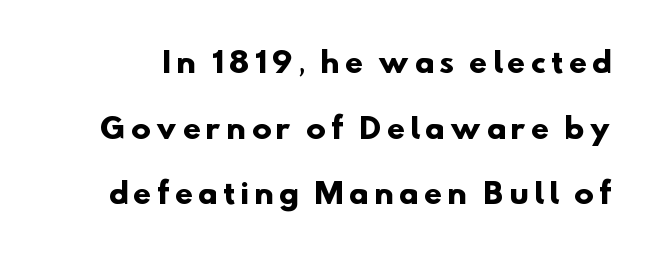
{"serif": "no", "bold": "yes", "weight": "heavy", "width": "normal", "stroke_contrast": "low", "x_height": "small", "monospaced": "no", "underline": "no", "line_spacing": "loose", "line_spacing_ratio": 2.26, "letter_spacing": "wide", "letter_spacing_em": 0.2, "glyph_px": 29}
